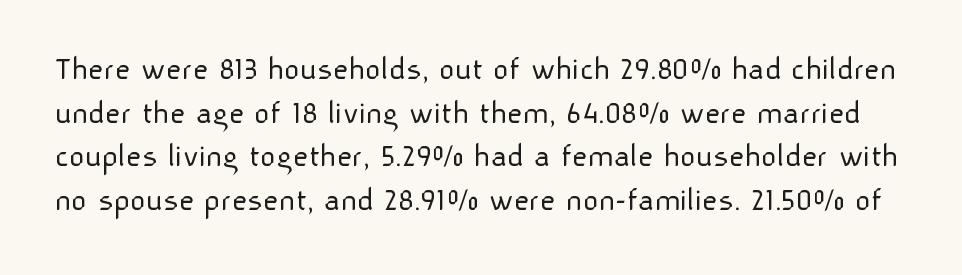
The image shows 34 px light sans-serif type, upright; set normal line spacing (1.28x), normal letter spacing, not underlined; low stroke contrast and a medium x-height.
